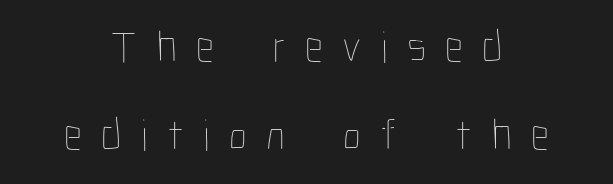
{"italic": "no", "bold": "no", "weight": "thin", "width": "condensed", "stroke_contrast": "low", "x_height": "medium", "monospaced": "no", "underline": "no", "align": "center", "line_spacing": "loose", "line_spacing_ratio": 1.96, "letter_spacing": "wide", "letter_spacing_em": 0.43, "glyph_px": 45}
